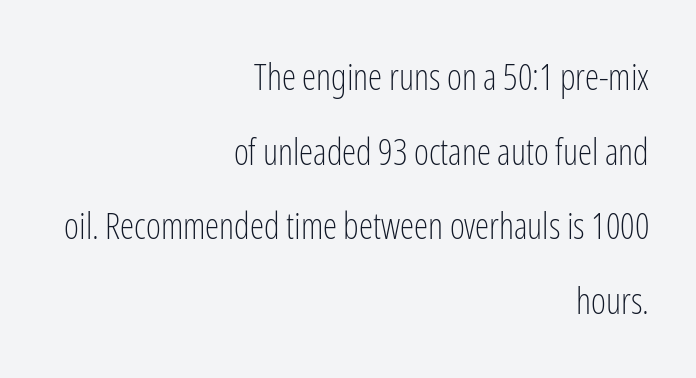
{"serif": "no", "italic": "no", "bold": "no", "weight": "light", "width": "condensed", "stroke_contrast": "low", "x_height": "medium", "monospaced": "no", "underline": "no", "align": "right", "line_spacing": "loose", "line_spacing_ratio": 2.07, "letter_spacing": "normal", "letter_spacing_em": 0.0, "glyph_px": 36}
